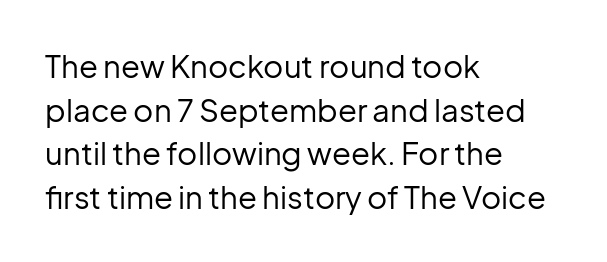
Q: Is the text bold? A: No.
Q: Is the text italic (slanted)? A: No, it is upright.
Q: Is the typeface a serif or a sans-serif typeface? A: Sans-serif.
Q: Is the text underlined? A: No.
Q: How is the paragraph aligned? A: Left-aligned.
Q: Is the spacing between letters normal or unusually wide? A: Normal.
Q: Is the spacing between lines tight, normal or loose? A: Normal.
Q: Width (condensed, normal, or wide)? A: Normal.
Q: Stroke contrast? A: Low.
Q: x-height? A: Medium.
Q: Monospaced? A: No.
